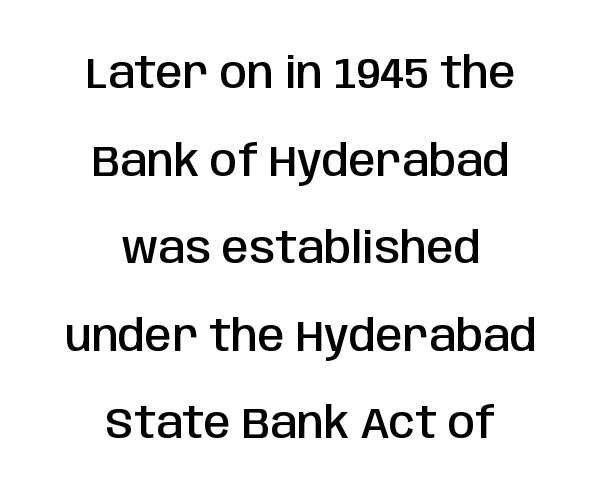
{"serif": "no", "italic": "no", "bold": "semi", "weight": "semibold", "width": "condensed", "stroke_contrast": "low", "x_height": "large", "monospaced": "no", "underline": "no", "align": "center", "line_spacing": "loose", "line_spacing_ratio": 1.99, "letter_spacing": "normal", "letter_spacing_em": 0.0, "glyph_px": 44}
